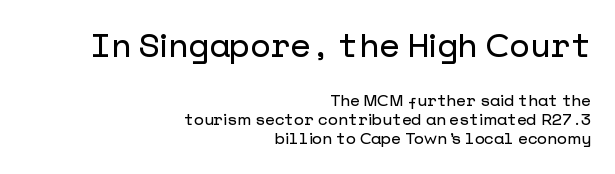
{"serif": "no", "italic": "no", "width": "normal", "stroke_contrast": "low", "x_height": "medium", "underline": "no", "align": "right", "line_spacing_ratio": 1.2, "letter_spacing": "normal", "letter_spacing_em": 0.0, "larger_block": "first", "size_ratio": 2.06, "glyph_px": 33}
